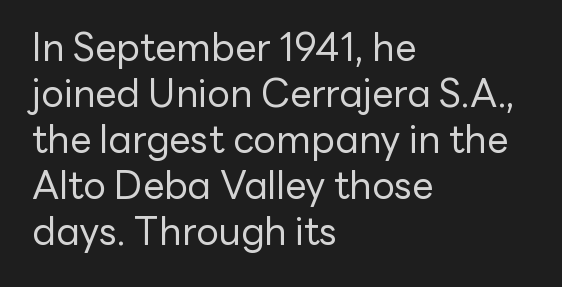
Is this a fixed-width face? No — the glyphs have proportional, varying widths. This sample is left-justified, so line endings fall wherever the words run out. Designer's note — italics off, roman on. A clean baseline with only descenders dipping below it. Compared with typical body copy, the letter spacing here is the same.
